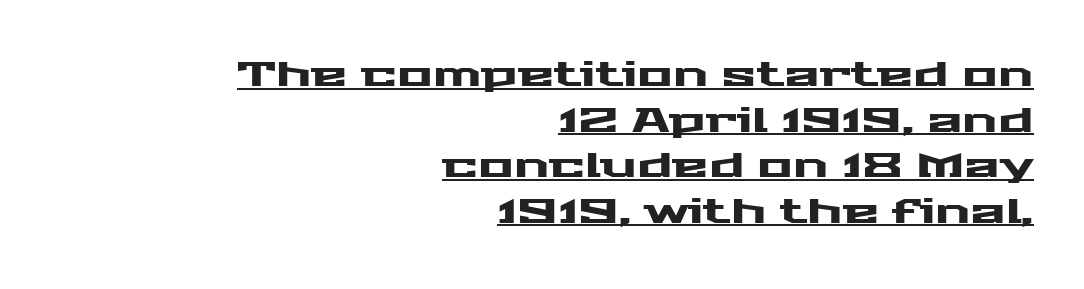
Q: Is the text italic (slanted)? A: No, it is upright.
Q: Is the typeface a serif or a sans-serif typeface? A: Sans-serif.
Q: Is the text underlined? A: Yes.
Q: How is the paragraph aligned? A: Right-aligned.
Q: Is the spacing between letters normal or unusually wide? A: Normal.
Q: Is the spacing between lines tight, normal or loose? A: Normal.
Q: Width (condensed, normal, or wide)? A: Wide.
Q: Stroke contrast? A: Medium.
Q: x-height? A: Medium.
Q: Monospaced? A: No.
